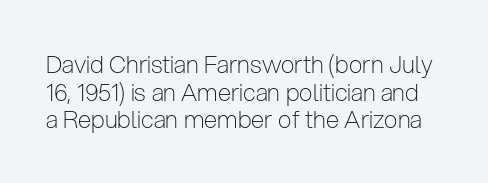
The image shows 24 px text type, upright; set tight line spacing (1.15x), normal letter spacing, not underlined.
